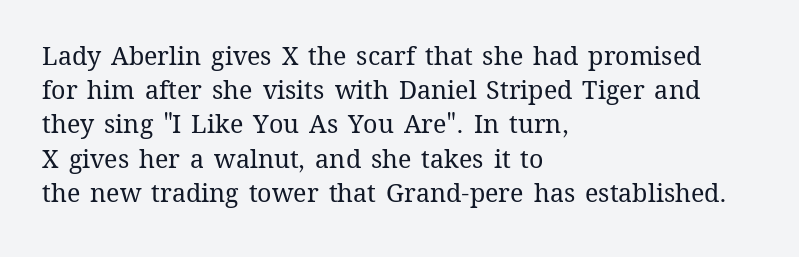
Q: Is the text bold? A: No.
Q: Is the text italic (slanted)? A: No, it is upright.
Q: Is the text underlined? A: No.
Q: How is the paragraph aligned? A: Left-aligned.
Q: Is the spacing between letters normal or unusually wide? A: Normal.
Q: Is the spacing between lines tight, normal or loose? A: Normal.
